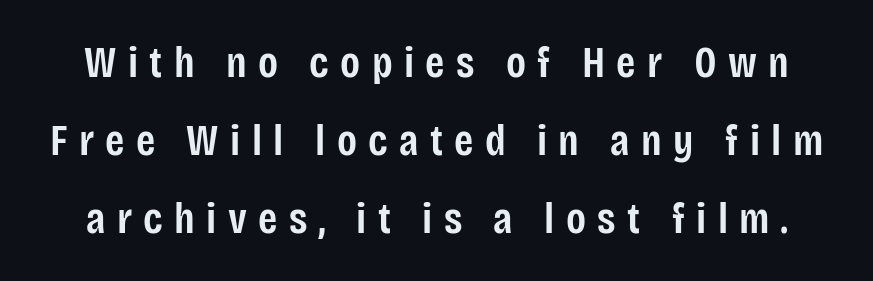
Q: Is the text bold? A: Semi-bold.
Q: Is the text italic (slanted)? A: No, it is upright.
Q: Is the typeface a serif or a sans-serif typeface? A: Sans-serif.
Q: Is the text underlined? A: No.
Q: Is the spacing between letters normal or unusually wide? A: Unusually wide.
Q: Width (condensed, normal, or wide)? A: Condensed.
Q: Stroke contrast? A: Low.
Q: x-height? A: Large.
Q: Monospaced? A: No.
